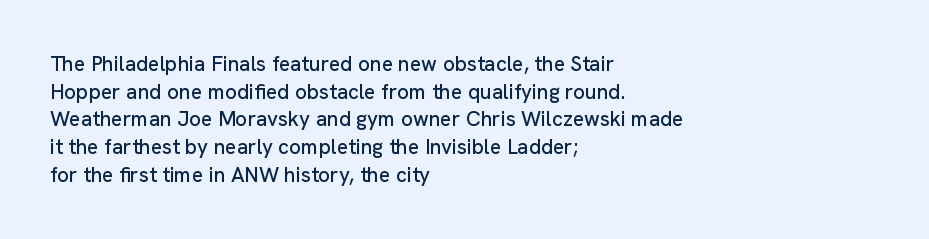
The image shows 21 px text type, upright; set left-aligned, normal line spacing (1.32x), normal letter spacing, not underlined.
